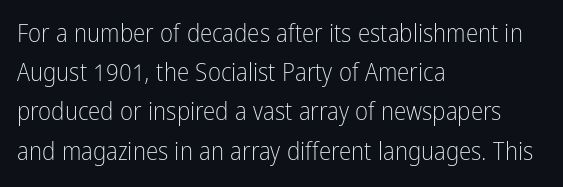
The image shows 25 px text type, upright; set left-aligned, normal line spacing (1.57x), normal letter spacing, not underlined.
